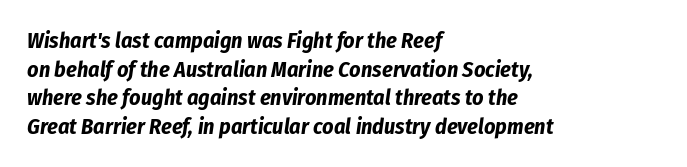
{"italic": "yes", "lean": "right", "slant_degrees": 8, "bold": "yes", "underline": "no", "align": "left", "line_spacing": "normal", "line_spacing_ratio": 1.3, "letter_spacing": "normal", "letter_spacing_em": 0.0, "glyph_px": 22}
